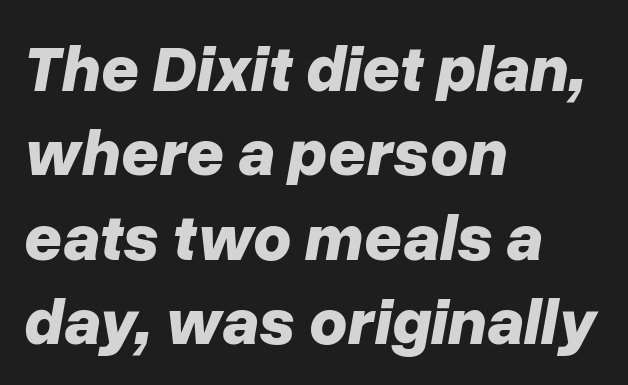
The image shows 66 px bold type, italic (leaning right); set left-aligned, normal line spacing (1.28x), normal letter spacing, not underlined; low stroke contrast and a medium x-height.
